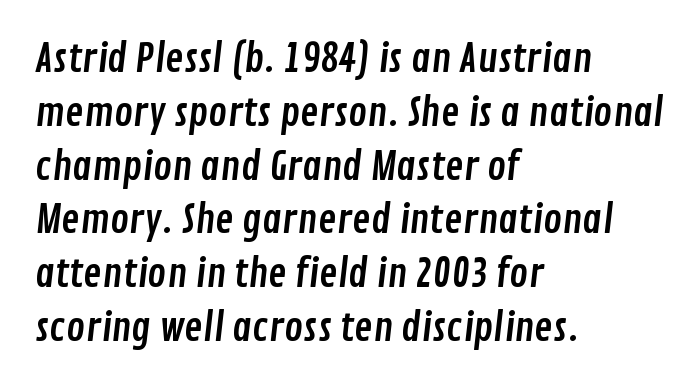
The image shows 39 px condensed sans-serif type; set left-aligned, normal line spacing (1.38x), normal letter spacing, not underlined; low stroke contrast and a medium x-height.
